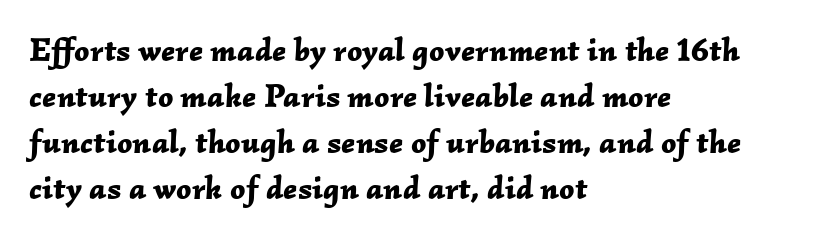
Q: Is the text bold? A: Yes.
Q: Is the text italic (slanted)? A: Yes, it leans right by about 2 degrees.
Q: Is the text underlined? A: No.
Q: How is the paragraph aligned? A: Left-aligned.
Q: Is the spacing between letters normal or unusually wide? A: Normal.
Q: Is the spacing between lines tight, normal or loose? A: Normal.
Q: Width (condensed, normal, or wide)? A: Normal.
Q: Stroke contrast? A: Low.
Q: x-height? A: Medium.
Q: Monospaced? A: No.
